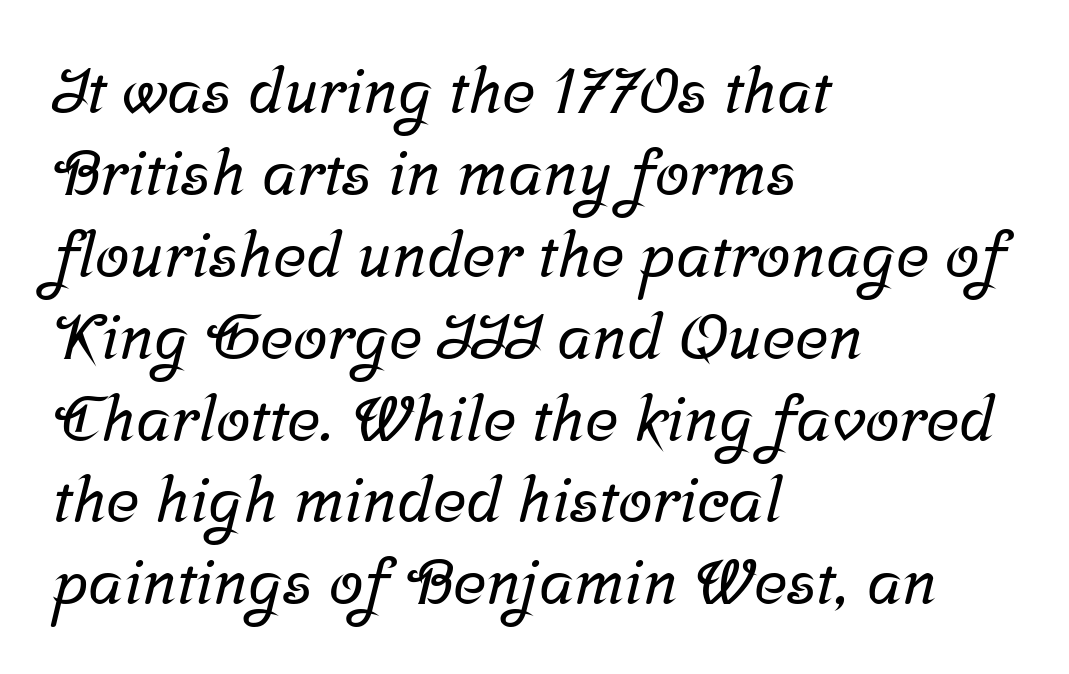
The image shows 63 px text type; set left-aligned, normal line spacing (1.3x), normal letter spacing, not underlined; low stroke contrast and a medium x-height.
